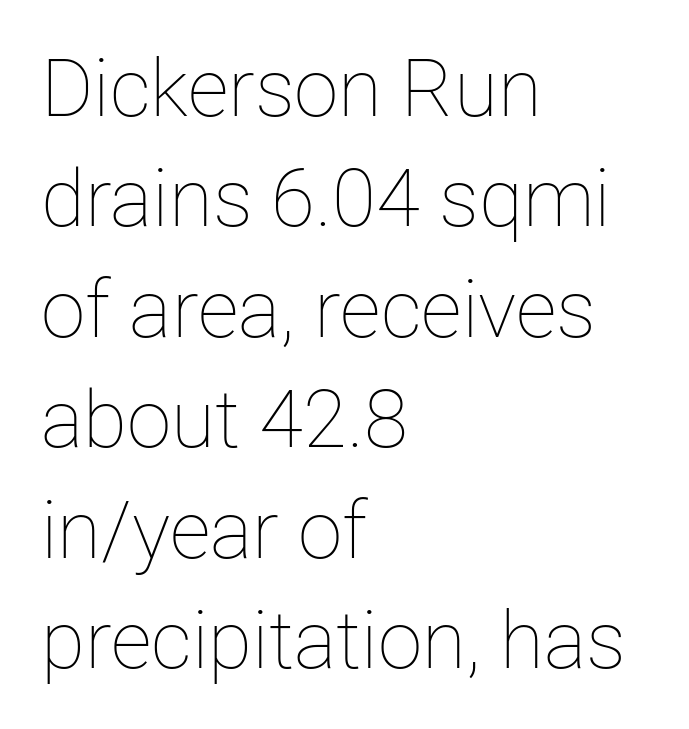
{"italic": "no", "bold": "no", "weight": "thin", "width": "normal", "stroke_contrast": "low", "x_height": "medium", "monospaced": "no", "underline": "no", "align": "left", "line_spacing": "normal", "line_spacing_ratio": 1.38, "letter_spacing": "normal", "letter_spacing_em": 0.0, "glyph_px": 80}
